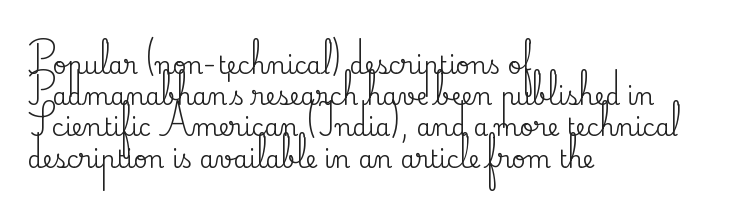
The image shows 24 px text type, upright; set left-aligned, normal line spacing (1.3x), normal letter spacing, not underlined.
